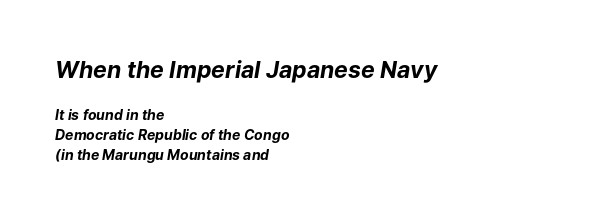
Q: Is the text bold? A: Yes.
Q: Is the text italic (slanted)? A: Yes, it leans right by about 9 degrees.
Q: Is the text underlined? A: No.
Q: How is the paragraph aligned? A: Left-aligned.
Q: Is the spacing between letters normal or unusually wide? A: Normal.
Q: Is the spacing between lines tight, normal or loose? A: Normal.
Q: Which block of text is set in a larger size, the first (top) or the second (bottom)? A: The first (top) one.
